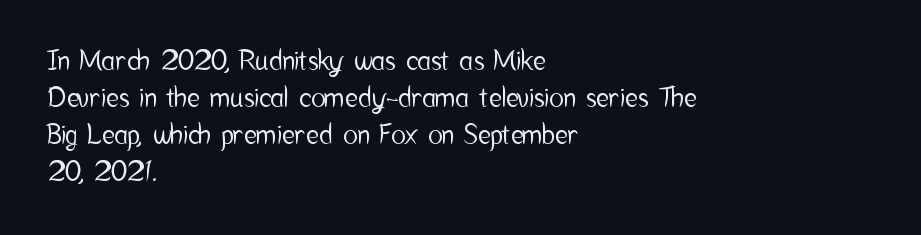
{"italic": "no", "underline": "no", "align": "left", "line_spacing": "normal", "line_spacing_ratio": 1.37, "letter_spacing": "normal", "letter_spacing_em": 0.0, "glyph_px": 27}
